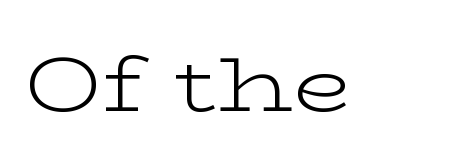
The image shows 77 px light, wide serif type, upright; set normal letter spacing, not underlined; low stroke contrast and a medium x-height.
